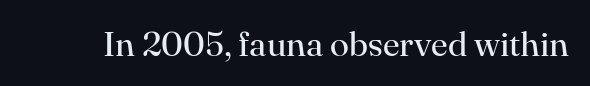
{"serif": "yes", "italic": "no", "bold": "no", "weight": "regular", "width": "normal", "stroke_contrast": "high", "x_height": "small", "monospaced": "no", "underline": "no", "letter_spacing": "normal", "letter_spacing_em": 0.0, "glyph_px": 35}
